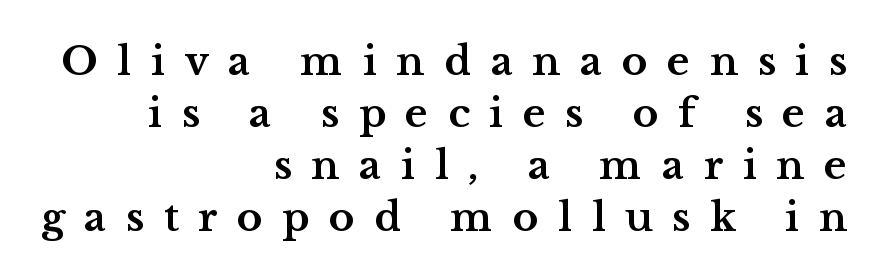
Q: Is the text bold? A: Yes.
Q: Is the text italic (slanted)? A: No, it is upright.
Q: Is the typeface a serif or a sans-serif typeface? A: Serif.
Q: Is the text underlined? A: No.
Q: How is the paragraph aligned? A: Right-aligned.
Q: Is the spacing between letters normal or unusually wide? A: Unusually wide.
Q: Is the spacing between lines tight, normal or loose? A: Normal.
Q: Width (condensed, normal, or wide)? A: Wide.
Q: Stroke contrast? A: Medium.
Q: x-height? A: Medium.
Q: Monospaced? A: No.
